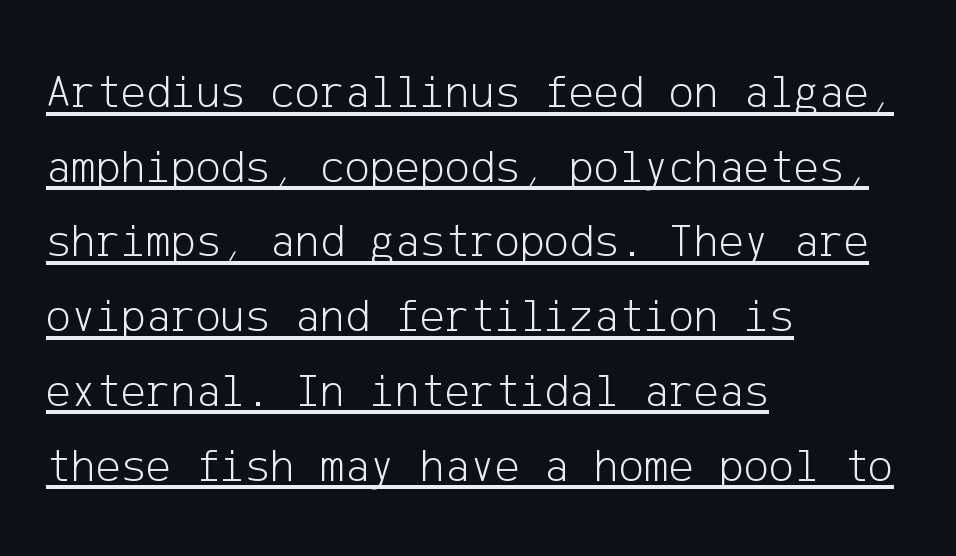
{"serif": "no", "italic": "no", "bold": "no", "weight": "light", "width": "normal", "stroke_contrast": "low", "x_height": "medium", "underline": "yes", "align": "left", "line_spacing": "normal", "line_spacing_ratio": 1.59, "letter_spacing": "normal", "letter_spacing_em": 0.0, "glyph_px": 47}
